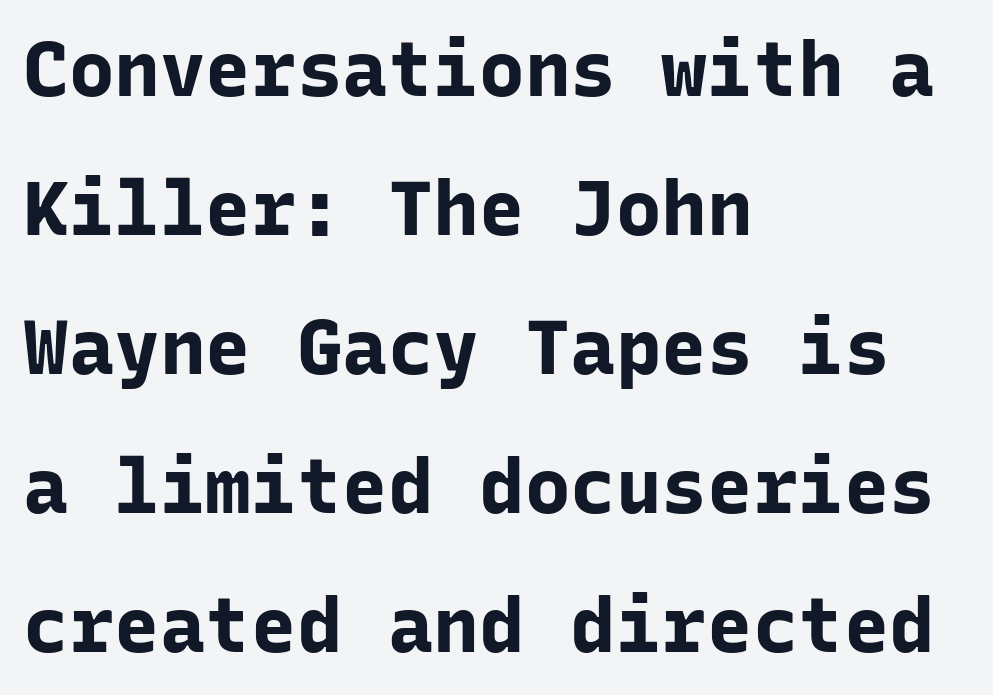
{"serif": "no", "italic": "no", "bold": "yes", "weight": "bold", "width": "normal", "stroke_contrast": "low", "x_height": "medium", "monospaced": "yes", "underline": "no", "align": "left", "line_spacing_ratio": 1.83, "letter_spacing": "normal", "letter_spacing_em": 0.0, "glyph_px": 76}
